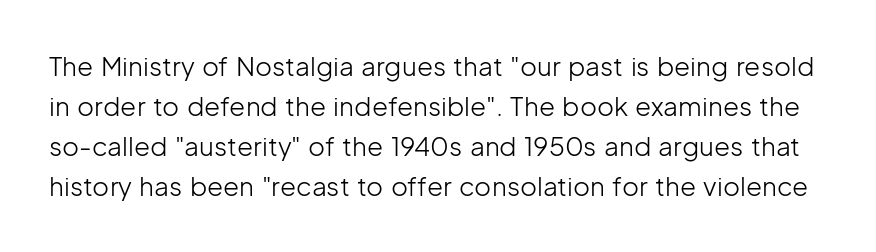
Is the letter spacing exaggerated? No — it looks like the ordinary default. Each stroke keeps to a modest, everyday thickness or less. Type without underlining. Tall strokes in this sample are plumb rather than angled.
